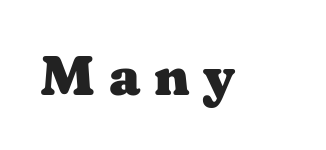
The image shows 56 px heavy, wide serif type, upright; set unusually wide letter spacing (+0.25 em), not underlined; medium stroke contrast and a medium x-height.
